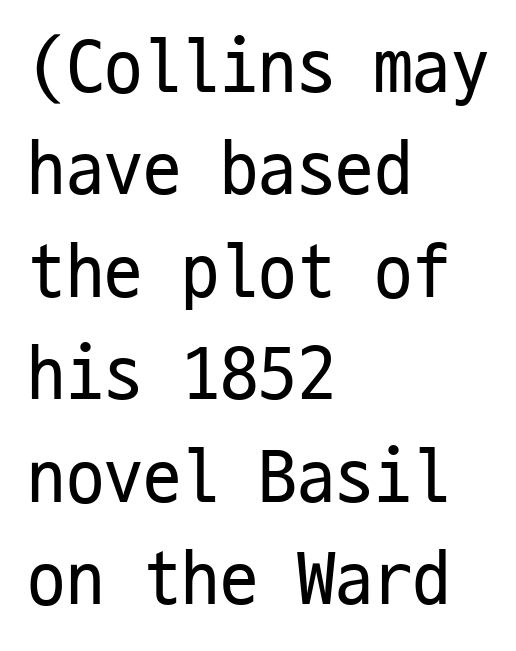
The image shows 77 px regular-weight, condensed sans-serif type, upright, monospaced; set left-aligned, normal line spacing (1.33x), normal letter spacing, not underlined; low stroke contrast and a medium x-height.
